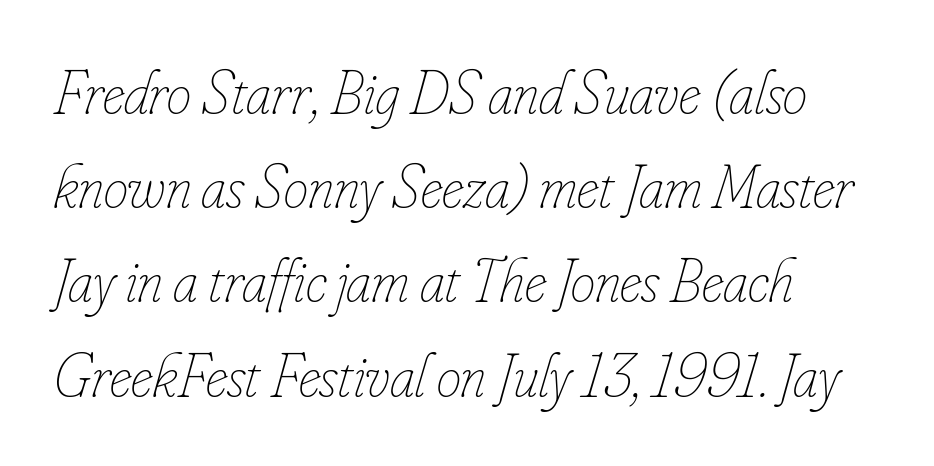
Which margin do the lines hug? The left one — the right edge is uneven. Just letters on the line, the space beneath them empty. These lines are rendered in a variable-pitch font. The passage shown has conventional tracking throughout. Yep, that's italic — everything's leaning.
